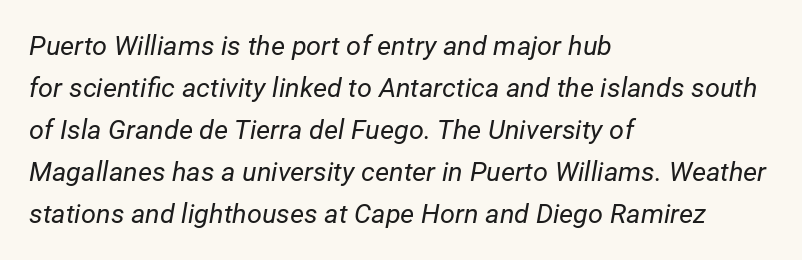
Q: Is the text bold? A: No.
Q: Is the text italic (slanted)? A: Yes, it leans right by about 12 degrees.
Q: Is the text underlined? A: No.
Q: How is the paragraph aligned? A: Left-aligned.
Q: Is the spacing between letters normal or unusually wide? A: Normal.
Q: Is the spacing between lines tight, normal or loose? A: Normal.
